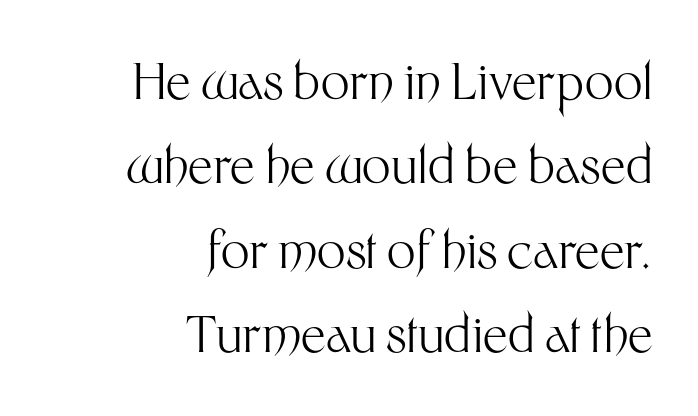
Here the designer chose a conventional face with non-uniform glyph widths. What's the leading like? Ordinary, nothing unusual. Horizontally, the lines are justified to the trailing edge only. Vertical strokes here are truly vertical. The space directly below the letters is spotless. Characters follow at the spacing the type designer built in.
